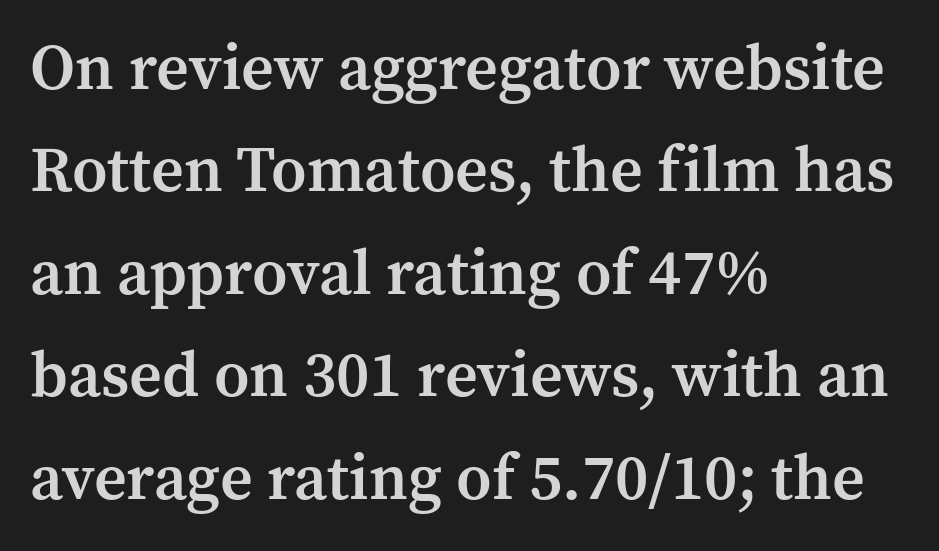
This sample has the flowing, uneven cadence of proportional lettering. What kind of face is this? One with serifs. Compared with an ordinary text face, these strokes are moderately heavier — a semibold. The line-height multiplier appears to be the usual default. Descender tails drop into unmarked territory. The lettering stays uniformly vertical, giving the passage a roman look.
